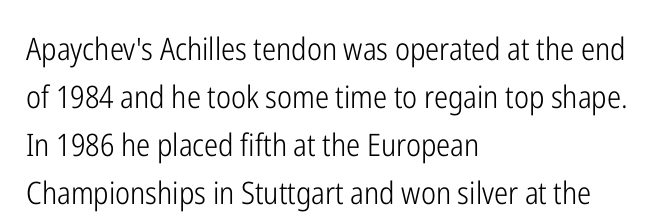
{"serif": "no", "italic": "no", "bold": "no", "weight": "light", "width": "condensed", "stroke_contrast": "low", "x_height": "medium", "monospaced": "no", "underline": "no", "align": "left", "line_spacing": "normal", "line_spacing_ratio": 1.55, "letter_spacing": "normal", "letter_spacing_em": 0.0, "glyph_px": 31}
